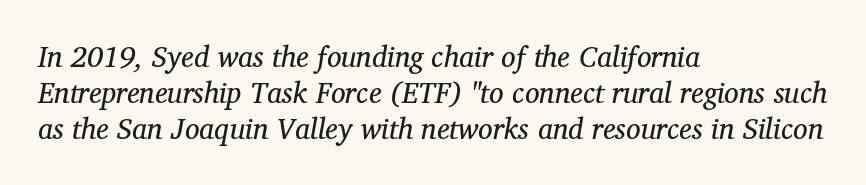
Q: Is the text bold? A: No.
Q: Is the text italic (slanted)? A: Yes, it leans right by about 12 degrees.
Q: Is the typeface a serif or a sans-serif typeface? A: Serif.
Q: Is the text underlined? A: No.
Q: How is the paragraph aligned? A: Left-aligned.
Q: Is the spacing between letters normal or unusually wide? A: Normal.
Q: Width (condensed, normal, or wide)? A: Normal.
Q: Stroke contrast? A: Medium.
Q: x-height? A: Medium.
Q: Monospaced? A: No.
